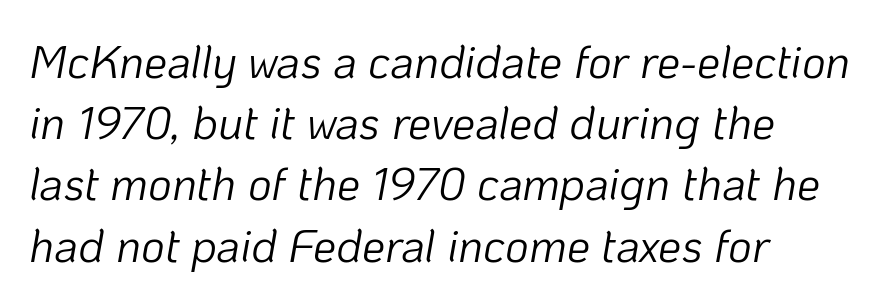
The letterforms sit at book weight or below. Clear beneath every line of the passage. The line texture is even and compact thanks to regular tracking. The line-height multiplier appears to be the usual default. Yep, that's italic — everything's leaning.
